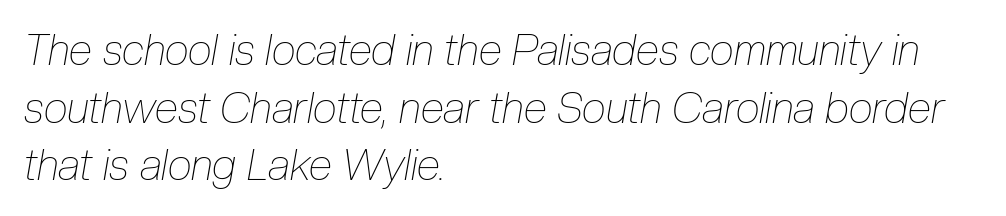
Unbolded letterforms with no extra heft. The block of text has a typical density, with ordinary space between rows. The space directly below the letters is spotless. Designer's note — italics engaged.
